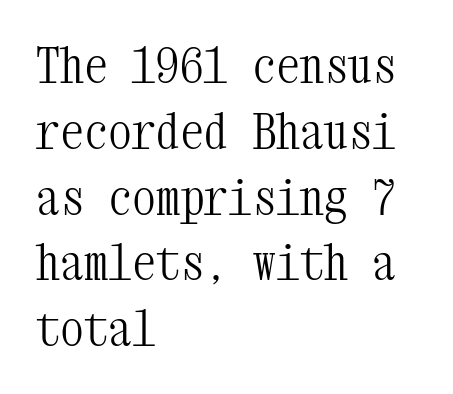
Q: Is the text bold? A: No.
Q: Is the text italic (slanted)? A: No, it is upright.
Q: Is the typeface a serif or a sans-serif typeface? A: Serif.
Q: Is the text underlined? A: No.
Q: How is the paragraph aligned? A: Left-aligned.
Q: Is the spacing between letters normal or unusually wide? A: Normal.
Q: Is the spacing between lines tight, normal or loose? A: Normal.
Q: Width (condensed, normal, or wide)? A: Condensed.
Q: Stroke contrast? A: Medium.
Q: x-height? A: Medium.
Q: Monospaced? A: Yes.
